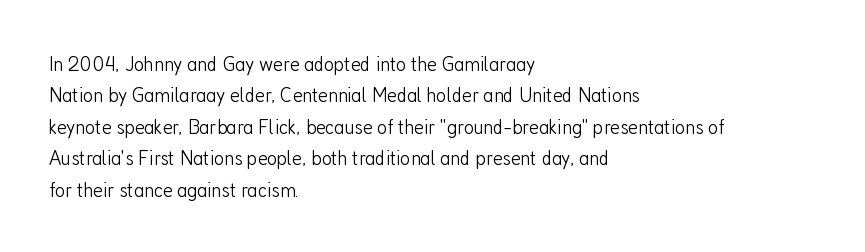
The line-height multiplier appears to be the usual default. The ragged edge is on the right, which tells us the setting is flush left. A typesetter would mark this as roman, not italic. This sample uses plain, unmodified letter spacing. No letter is thick-stroked: the sample isn't bold.
